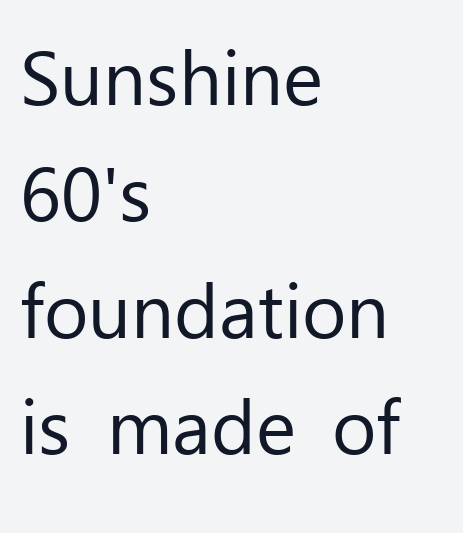
Q: Is the text bold? A: No.
Q: Is the text italic (slanted)? A: No, it is upright.
Q: Is the typeface a serif or a sans-serif typeface? A: Sans-serif.
Q: Is the text underlined? A: No.
Q: How is the paragraph aligned? A: Left-aligned.
Q: Is the spacing between letters normal or unusually wide? A: Normal.
Q: Is the spacing between lines tight, normal or loose? A: Normal.
Q: Width (condensed, normal, or wide)? A: Normal.
Q: Stroke contrast? A: Low.
Q: x-height? A: Medium.
Q: Monospaced? A: No.
